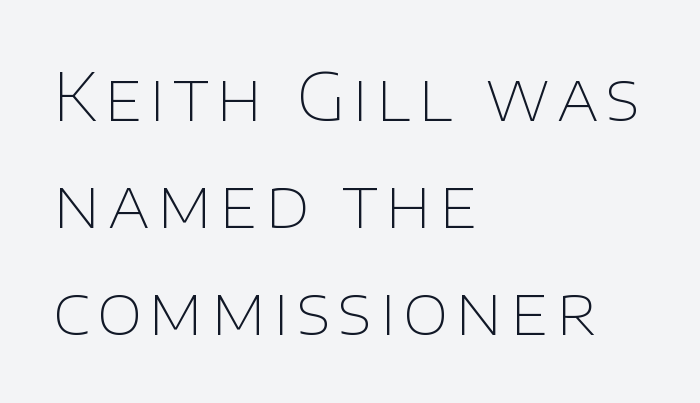
Alignment: flush left. Think standard paragraph weight, or any step lighter than that. Tall strokes in this sample are plumb rather than angled. I'd call this a sans setting — the letters go barefoot.
